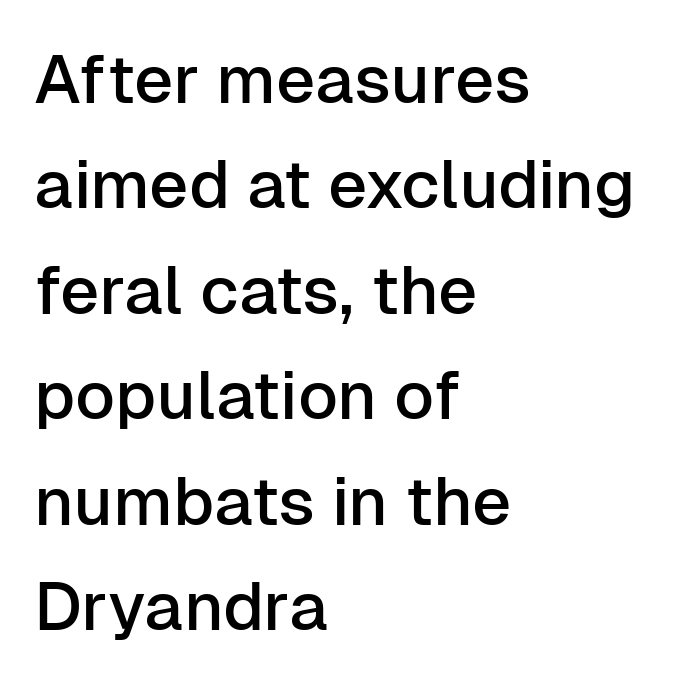
This is sans-serif lettering, the kind often seen on screens and signage. Where is the straight margin? On the left. Does extra space separate the letters? No, they use regular spacing. Do the characters align in a grid? No, the font is proportional.
